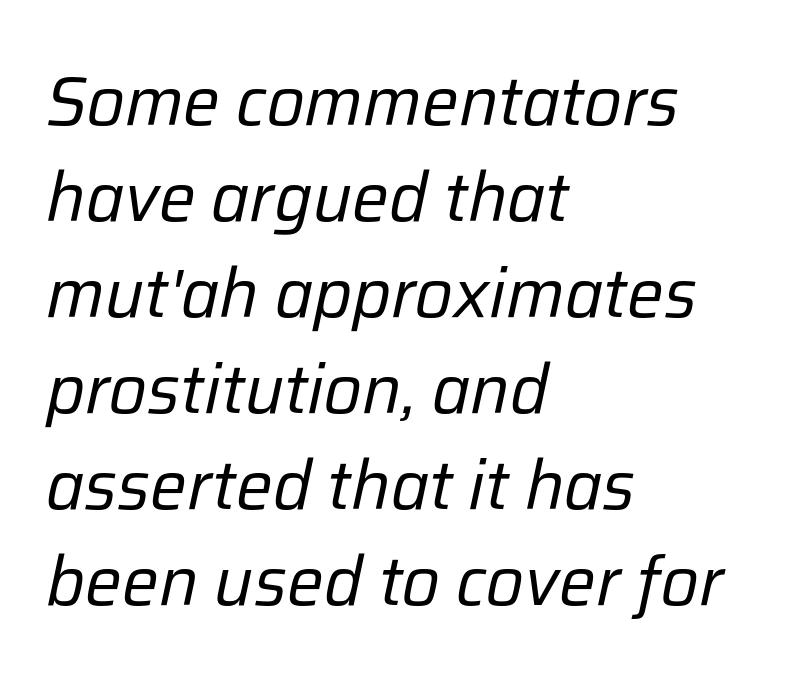
{"italic": "yes", "lean": "right", "slant_degrees": 12, "bold": "no", "weight": "regular", "width": "normal", "stroke_contrast": "low", "x_height": "medium", "monospaced": "no", "underline": "no", "align": "left", "line_spacing": "normal", "line_spacing_ratio": 1.39, "letter_spacing": "normal", "letter_spacing_em": 0.0, "glyph_px": 69}
